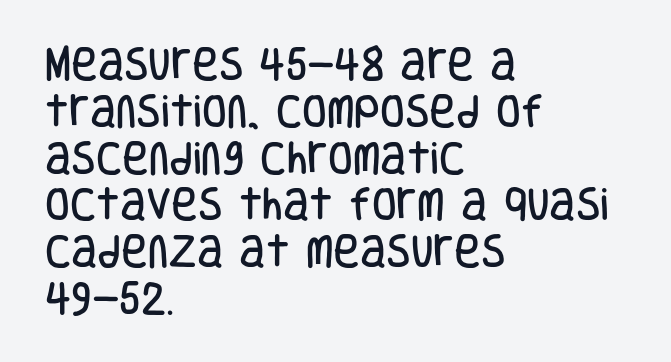
The image shows 36 px condensed sans-serif type, upright; set left-aligned, normal line spacing (1.3x), normal letter spacing, not underlined; low stroke contrast and a large x-height.
